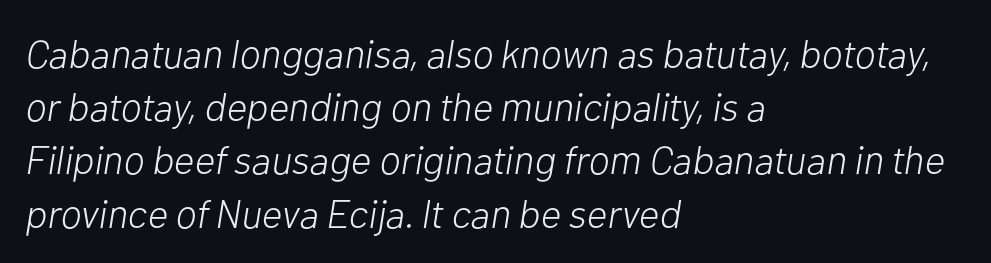
{"italic": "yes", "lean": "right", "slant_degrees": 10, "bold": "no", "weight": "light", "width": "normal", "stroke_contrast": "low", "x_height": "medium", "monospaced": "no", "underline": "no", "align": "left", "line_spacing": "normal", "line_spacing_ratio": 1.33, "letter_spacing": "normal", "letter_spacing_em": 0.0, "glyph_px": 40}
